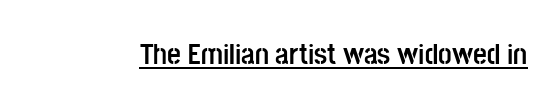
Q: Is the text bold? A: Yes.
Q: Is the text italic (slanted)? A: No, it is upright.
Q: Is the typeface a serif or a sans-serif typeface? A: Sans-serif.
Q: Is the text underlined? A: Yes.
Q: Is the spacing between letters normal or unusually wide? A: Normal.
Q: Width (condensed, normal, or wide)? A: Condensed.
Q: Stroke contrast? A: Low.
Q: x-height? A: Large.
Q: Monospaced? A: No.
